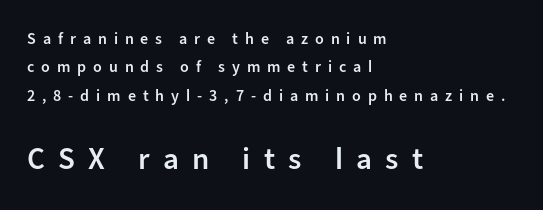
The image shows 31 px semibold sans-serif type, upright; set left-aligned, line spacing 1.78x, unusually wide letter spacing (+0.43 em), not underlined; the second (bottom) block is 1.94x larger; low stroke contrast and a medium x-height.
